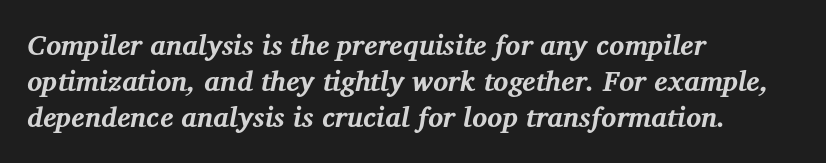
Q: Is the text bold? A: Yes.
Q: Is the text italic (slanted)? A: Yes, it leans right by about 12 degrees.
Q: Is the typeface a serif or a sans-serif typeface? A: Serif.
Q: Is the text underlined? A: No.
Q: How is the paragraph aligned? A: Left-aligned.
Q: Is the spacing between letters normal or unusually wide? A: Normal.
Q: Is the spacing between lines tight, normal or loose? A: Normal.
Q: Width (condensed, normal, or wide)? A: Normal.
Q: Stroke contrast? A: Medium.
Q: x-height? A: Medium.
Q: Monospaced? A: No.
